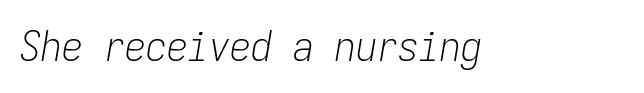
{"italic": "yes", "lean": "right", "slant_degrees": 9, "bold": "no", "weight": "light", "width": "condensed", "stroke_contrast": "low", "x_height": "medium", "monospaced": "yes", "underline": "no", "letter_spacing": "normal", "letter_spacing_em": 0.0, "glyph_px": 42}
